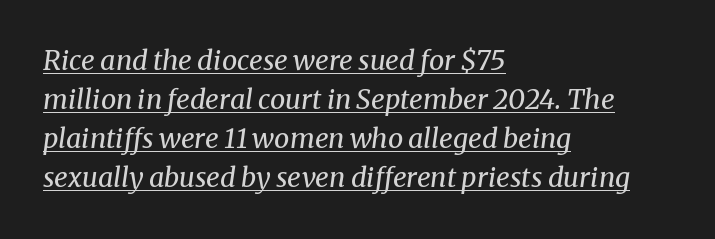
{"italic": "yes", "lean": "right", "slant_degrees": 8, "bold": "no", "underline": "yes", "align": "left", "line_spacing": "normal", "line_spacing_ratio": 1.45, "letter_spacing": "normal", "letter_spacing_em": 0.0, "glyph_px": 27}
